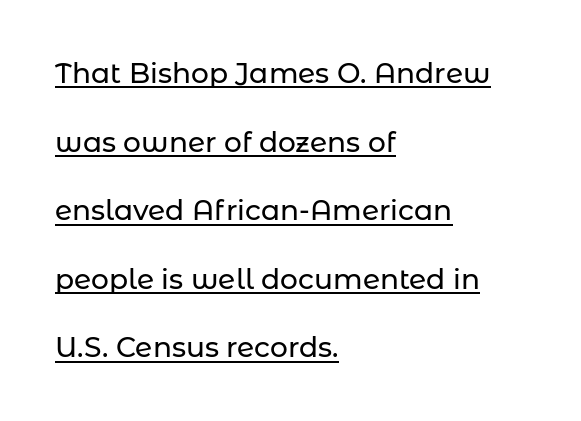
{"serif": "no", "italic": "no", "width": "normal", "stroke_contrast": "low", "x_height": "medium", "monospaced": "no", "underline": "yes", "align": "left", "line_spacing": "loose", "line_spacing_ratio": 2.45, "letter_spacing": "normal", "letter_spacing_em": 0.0, "glyph_px": 28}
